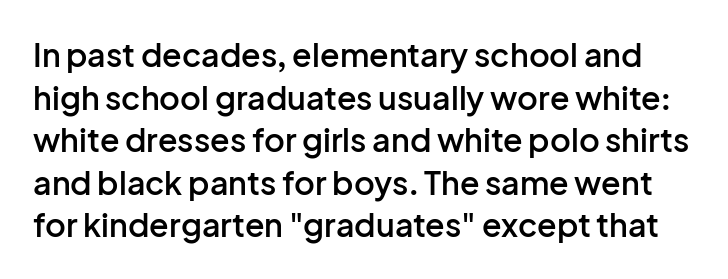
Q: Is the text bold? A: Semi-bold.
Q: Is the text italic (slanted)? A: No, it is upright.
Q: Is the typeface a serif or a sans-serif typeface? A: Sans-serif.
Q: Is the text underlined? A: No.
Q: Is the spacing between letters normal or unusually wide? A: Normal.
Q: Is the spacing between lines tight, normal or loose? A: Normal.
Q: Width (condensed, normal, or wide)? A: Normal.
Q: Stroke contrast? A: Low.
Q: x-height? A: Medium.
Q: Monospaced? A: No.
